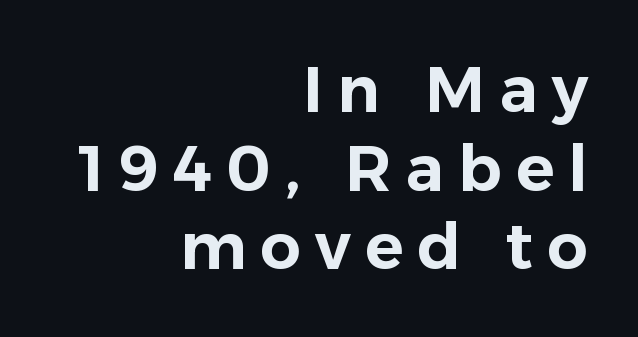
Q: Is the text italic (slanted)? A: No, it is upright.
Q: Is the typeface a serif or a sans-serif typeface? A: Sans-serif.
Q: Is the text underlined? A: No.
Q: How is the paragraph aligned? A: Right-aligned.
Q: Is the spacing between letters normal or unusually wide? A: Unusually wide.
Q: Width (condensed, normal, or wide)? A: Normal.
Q: Stroke contrast? A: Low.
Q: x-height? A: Medium.
Q: Monospaced? A: No.
